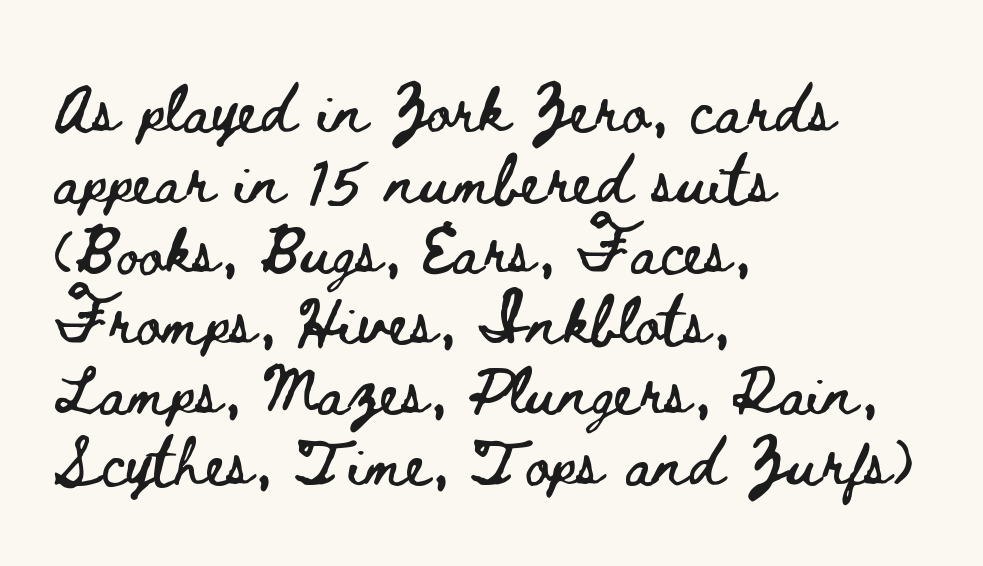
Q: Is the text underlined? A: No.
Q: How is the paragraph aligned? A: Left-aligned.
Q: Is the spacing between letters normal or unusually wide? A: Normal.
Q: Is the spacing between lines tight, normal or loose? A: Normal.
Q: Width (condensed, normal, or wide)? A: Wide.
Q: Stroke contrast? A: Low.
Q: x-height? A: Small.
Q: Monospaced? A: No.
